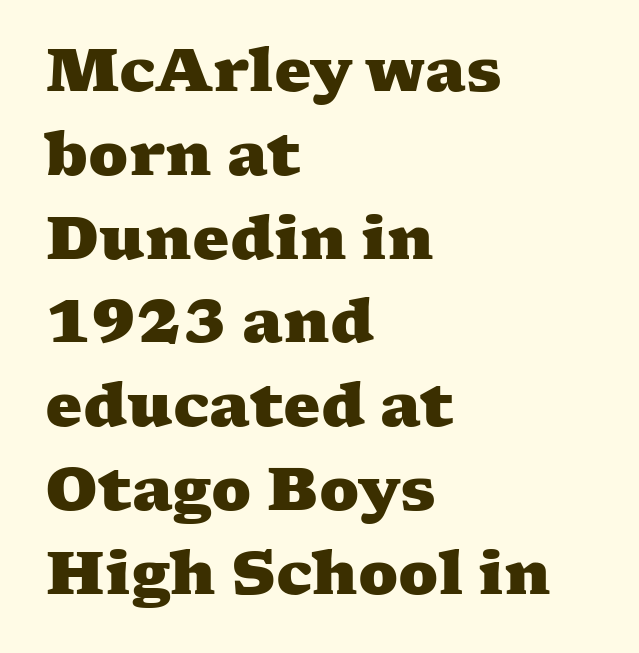
These lines are set flush left with a ragged right edge. The line texture is even and compact thanks to regular tracking. This sample keeps an unexceptional amount of space between lines. Check the space under the baseline: it is left empty. Do the characters align in a grid? No, the font is proportional.
